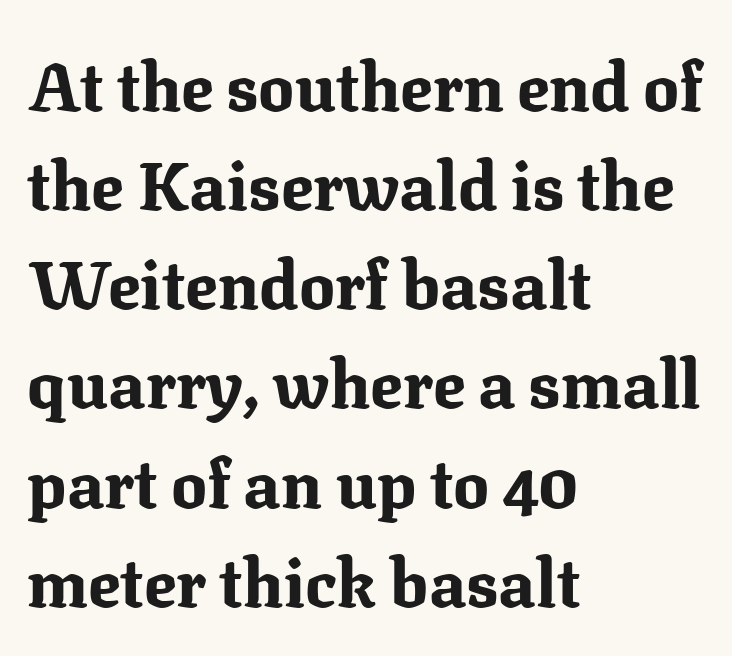
Default kerning and tracking; the words read as compact shapes. Is this a fixed-width face? No — the glyphs have proportional, varying widths. Reading down the block, your eye returns to a fixed left position each line. Serifs: yes, visible at the terminals of the letterforms.
